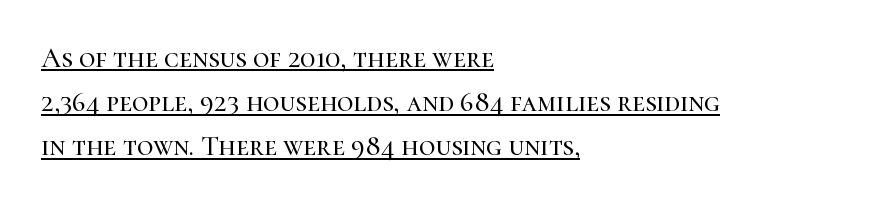
The lines in this sample share a left origin and differ only in where they stop. Horizontal bands of white between lines are of average thickness. Underlined type. Think of a printed novel: that variable character pitch is what you see here. A typesetter would call this zero additional tracking.
